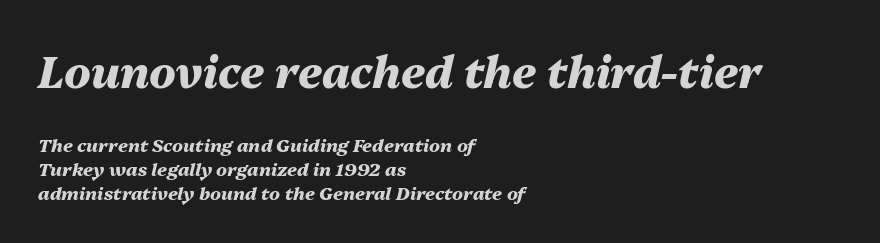
Q: Is the text bold? A: Yes.
Q: Is the text italic (slanted)? A: Yes, it leans right by about 13 degrees.
Q: Is the text underlined? A: No.
Q: How is the paragraph aligned? A: Left-aligned.
Q: Is the spacing between letters normal or unusually wide? A: Normal.
Q: Is the spacing between lines tight, normal or loose? A: Normal.
Q: Which block of text is set in a larger size, the first (top) or the second (bottom)? A: The first (top) one.
Q: Width (condensed, normal, or wide)? A: Normal.
Q: Stroke contrast? A: Medium.
Q: x-height? A: Medium.
Q: Monospaced? A: No.
